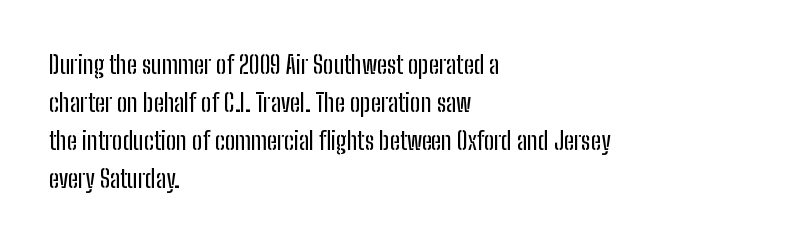
Plain, unruled lines of type. Each word holds together tightly as a unit, with standard inter-letter gaps. Every row of glyphs begins at an identical x-position on the left. Leading matches the norm, producing a regular column.
